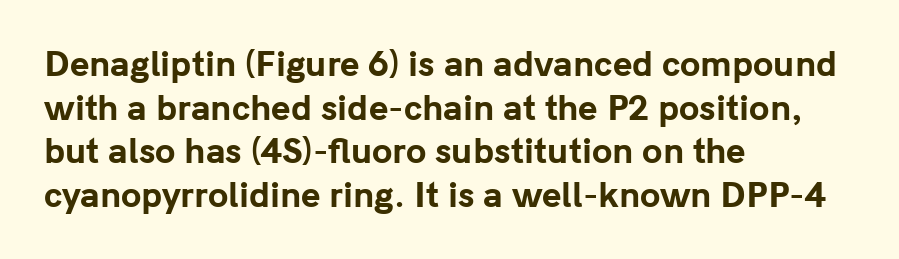
Q: Is the text bold? A: Yes.
Q: Is the text italic (slanted)? A: No, it is upright.
Q: Is the typeface a serif or a sans-serif typeface? A: Sans-serif.
Q: Is the text underlined? A: No.
Q: How is the paragraph aligned? A: Left-aligned.
Q: Is the spacing between letters normal or unusually wide? A: Normal.
Q: Is the spacing between lines tight, normal or loose? A: Normal.
Q: Width (condensed, normal, or wide)? A: Normal.
Q: Stroke contrast? A: Low.
Q: x-height? A: Medium.
Q: Monospaced? A: No.
